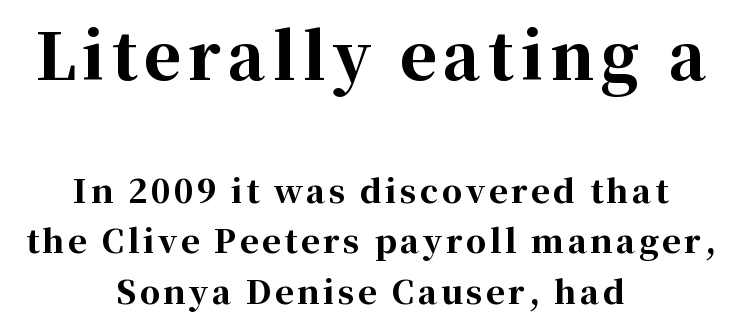
The image shows 63 px bold serif type, upright; set centered, normal line spacing (1.58x), not underlined; the first (top) block is 1.97x larger; high stroke contrast and a medium x-height.
